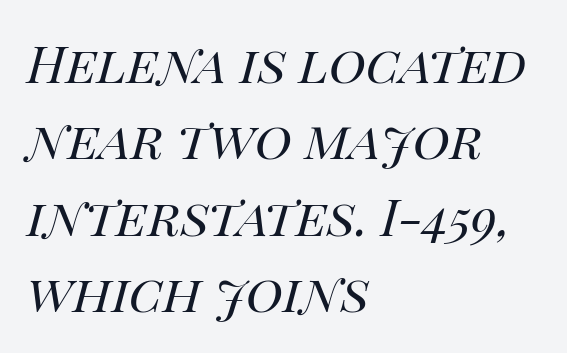
The image shows 51 px regular-weight type, italic (leaning right); set left-aligned, normal line spacing (1.5x), normal letter spacing, not underlined; high stroke contrast and a large x-height.
